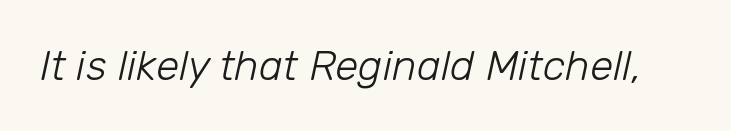
Q: Is the text bold? A: No.
Q: Is the text italic (slanted)? A: Yes, it leans right by about 12 degrees.
Q: Is the text underlined? A: No.
Q: Is the spacing between letters normal or unusually wide? A: Normal.
Q: Width (condensed, normal, or wide)? A: Normal.
Q: Stroke contrast? A: Low.
Q: x-height? A: Medium.
Q: Monospaced? A: No.
